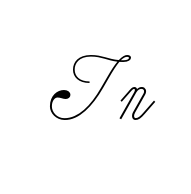
The image shows 63 px light serif type; set unusually wide letter spacing (+0.28 em), not underlined; low stroke contrast and a small x-height.
